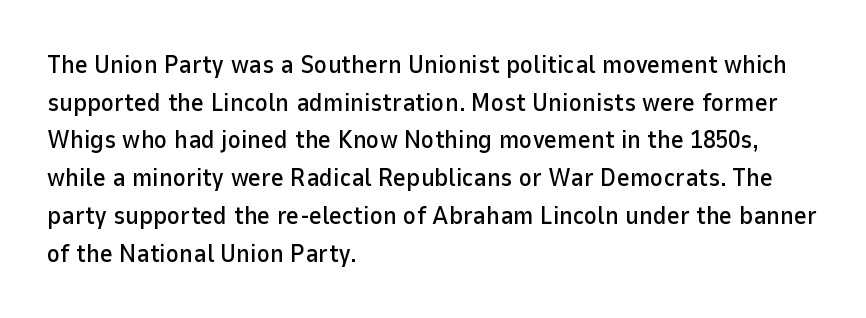
The image shows 25 px text type, upright; set left-aligned, normal line spacing (1.51x), normal letter spacing, not underlined.
